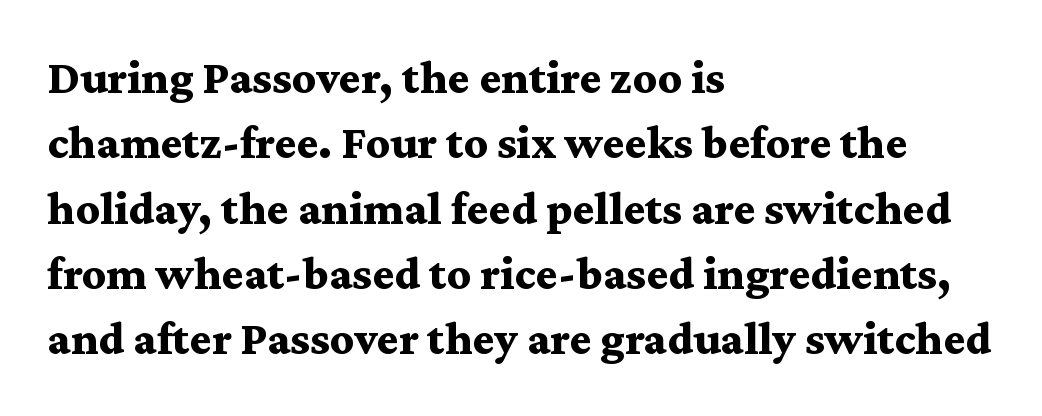
Q: Is the text bold? A: Yes.
Q: Is the text italic (slanted)? A: No, it is upright.
Q: Is the typeface a serif or a sans-serif typeface? A: Serif.
Q: Is the text underlined? A: No.
Q: How is the paragraph aligned? A: Left-aligned.
Q: Is the spacing between letters normal or unusually wide? A: Normal.
Q: Is the spacing between lines tight, normal or loose? A: Normal.
Q: Width (condensed, normal, or wide)? A: Wide.
Q: Stroke contrast? A: Medium.
Q: x-height? A: Medium.
Q: Monospaced? A: No.
